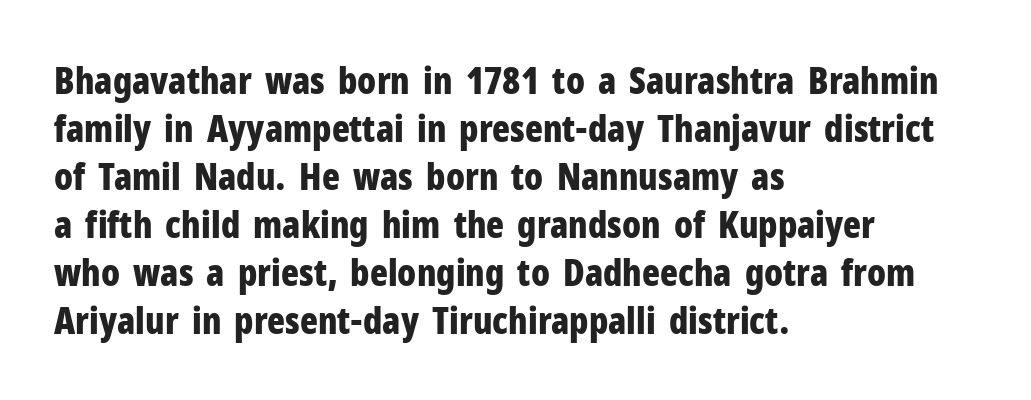
The image shows 37 px bold, condensed sans-serif type, upright; set left-aligned, normal line spacing (1.3x), normal letter spacing, not underlined; low stroke contrast and a medium x-height.
